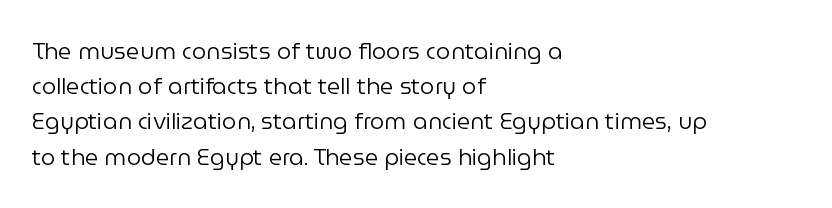
Q: Is the text bold? A: No.
Q: Is the text italic (slanted)? A: No, it is upright.
Q: Is the text underlined? A: No.
Q: How is the paragraph aligned? A: Left-aligned.
Q: Is the spacing between letters normal or unusually wide? A: Normal.
Q: Is the spacing between lines tight, normal or loose? A: Normal.
